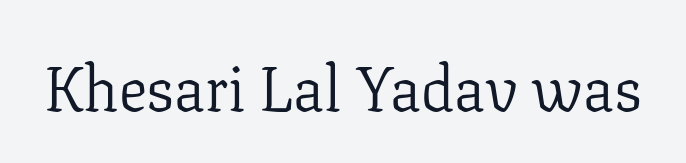
The image shows 63 px light serif type, upright; set normal letter spacing, not underlined; low stroke contrast and a medium x-height.
